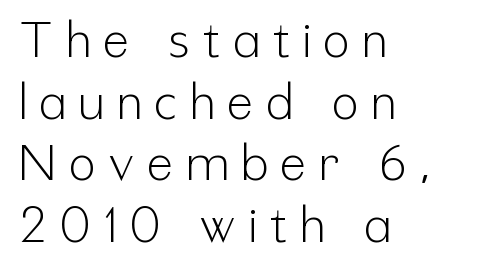
Here the glyphs are tracked loosely, breaking word shapes into spaced letters. Counters stay open thanks to moderate or lighter strokes. Rule under the text: the space is simply empty. Examine the stroke ends and you'll find no serifs. The rendering uses natural spacing where letterforms have individual widths. Reading down the block, your eye returns to a fixed left position each line.
